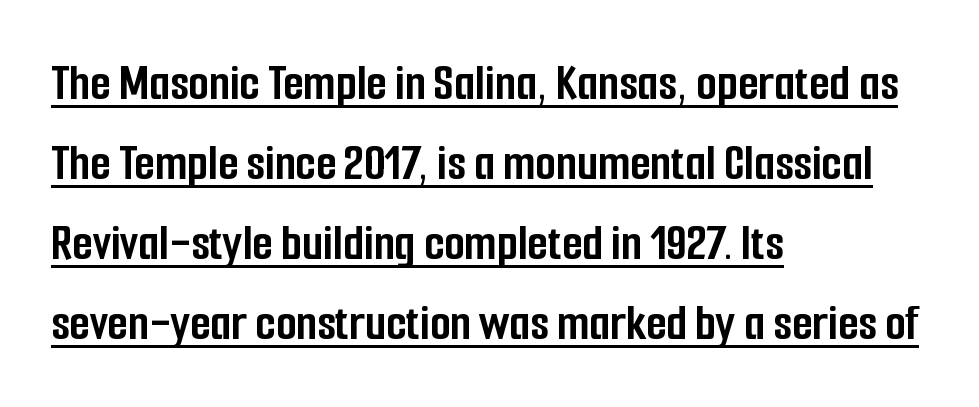
Q: Is the text bold? A: Yes.
Q: Is the text italic (slanted)? A: No, it is upright.
Q: Is the typeface a serif or a sans-serif typeface? A: Sans-serif.
Q: Is the text underlined? A: Yes.
Q: How is the paragraph aligned? A: Left-aligned.
Q: Is the spacing between letters normal or unusually wide? A: Normal.
Q: Is the spacing between lines tight, normal or loose? A: Normal.
Q: Width (condensed, normal, or wide)? A: Condensed.
Q: Stroke contrast? A: Low.
Q: x-height? A: Medium.
Q: Monospaced? A: No.
